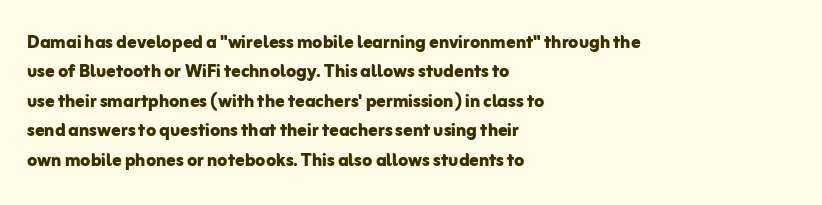
{"italic": "no", "bold": "yes", "underline": "no", "align": "left", "line_spacing": "normal", "line_spacing_ratio": 1.28, "letter_spacing": "normal", "letter_spacing_em": 0.0, "glyph_px": 23}
